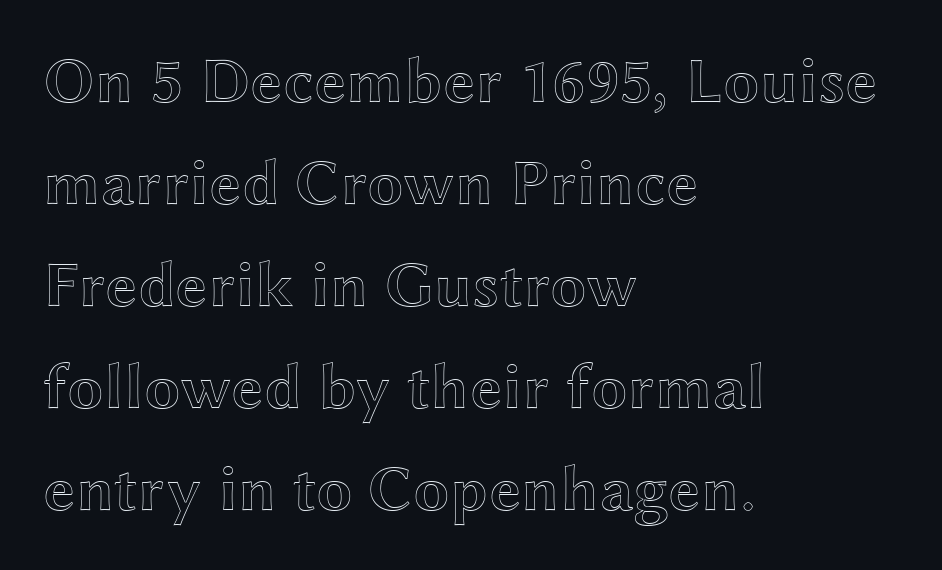
The image shows 65 px wide type, upright; set left-aligned, normal line spacing (1.57x), normal letter spacing, not underlined; a medium x-height.
